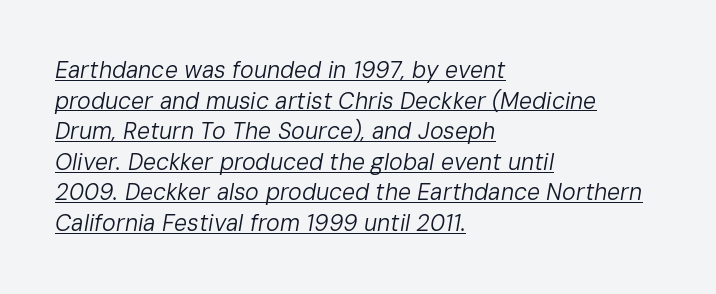
The image shows 23 px text type, italic (leaning right); set left-aligned, normal line spacing (1.33x), normal letter spacing, underlined.
